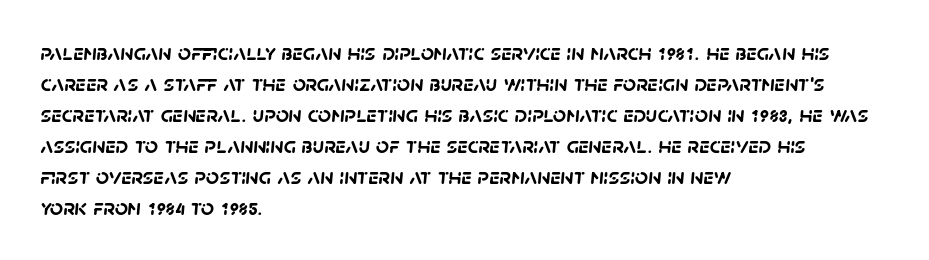
Q: Is the text bold? A: Yes.
Q: Is the text underlined? A: No.
Q: How is the paragraph aligned? A: Left-aligned.
Q: Is the spacing between letters normal or unusually wide? A: Normal.
Q: Is the spacing between lines tight, normal or loose? A: Normal.
